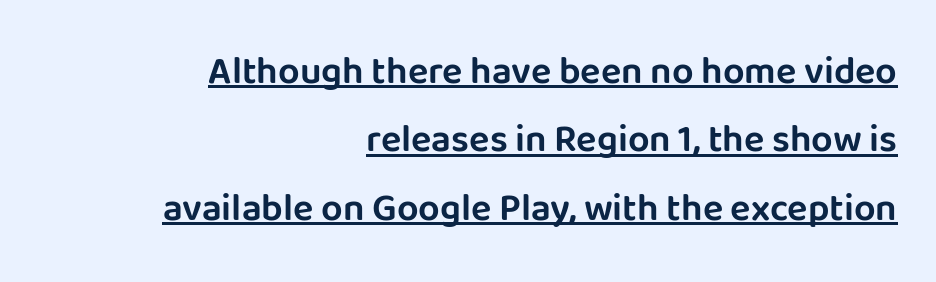
{"serif": "no", "italic": "no", "width": "normal", "stroke_contrast": "low", "x_height": "large", "monospaced": "no", "underline": "yes", "align": "right", "line_spacing_ratio": 1.8, "letter_spacing": "normal", "letter_spacing_em": 0.0, "glyph_px": 38}
